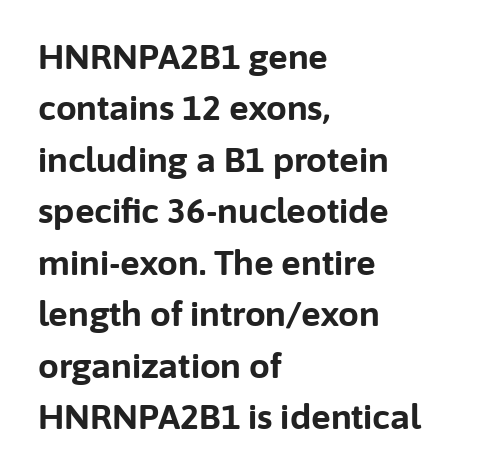
The image shows 33 px bold sans-serif type, upright; set left-aligned, normal line spacing (1.56x), normal letter spacing, not underlined; low stroke contrast and a medium x-height.
